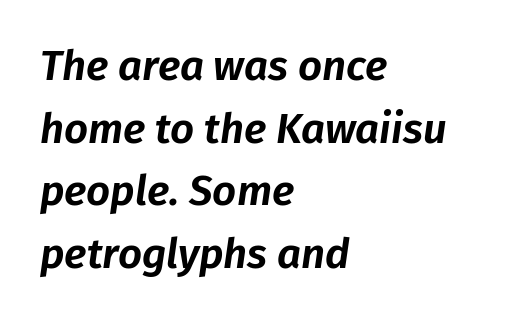
{"italic": "yes", "lean": "right", "slant_degrees": 8, "width": "normal", "stroke_contrast": "low", "x_height": "medium", "monospaced": "no", "underline": "no", "align": "left", "line_spacing": "normal", "line_spacing_ratio": 1.49, "letter_spacing": "normal", "letter_spacing_em": 0.0, "glyph_px": 42}
